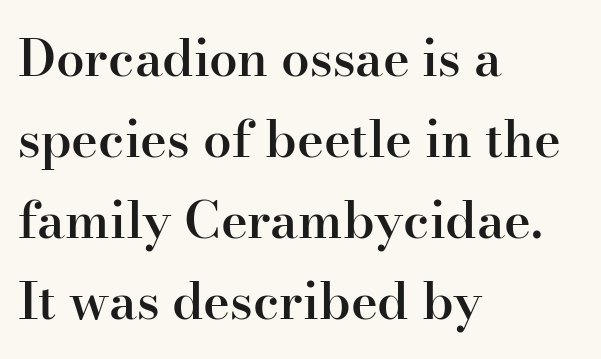
Q: Is the text bold? A: Semi-bold.
Q: Is the text italic (slanted)? A: No, it is upright.
Q: Is the typeface a serif or a sans-serif typeface? A: Serif.
Q: Is the text underlined? A: No.
Q: How is the paragraph aligned? A: Left-aligned.
Q: Is the spacing between letters normal or unusually wide? A: Normal.
Q: Is the spacing between lines tight, normal or loose? A: Normal.
Q: Width (condensed, normal, or wide)? A: Normal.
Q: Stroke contrast? A: High.
Q: x-height? A: Small.
Q: Monospaced? A: No.
